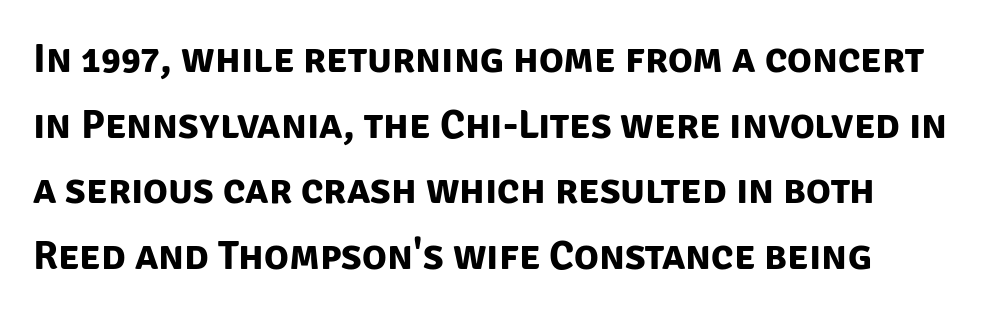
Heavy-handed strokes throughout: this text is bold. The line-height multiplier appears to be the usual default. No feet cap the strokes, marking this as sans-serif type. Note the varied advance widths — an 'i' is clearly narrower than an 'm'. How are the letters spaced? Ordinarily, with no added tracking. Lines of text with bare space underneath.
